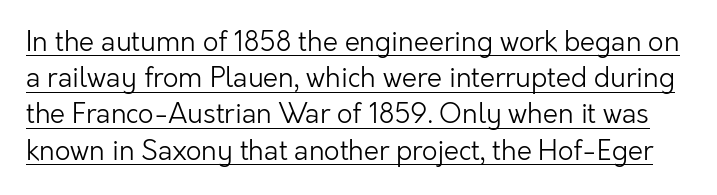
The image shows 27 px text type, upright; set normal line spacing (1.34x), normal letter spacing, underlined.
